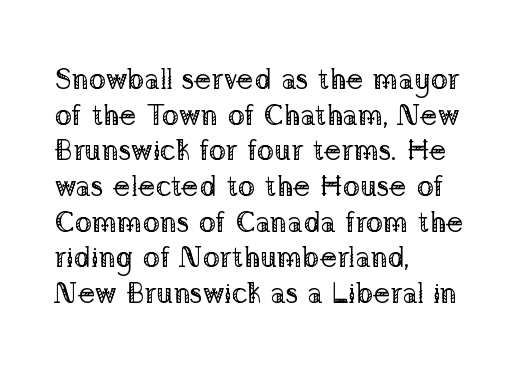
Every row of glyphs begins at an identical x-position on the left. Anything drawn beneath the words? Only blank space. Vertical stems look standard width or narrower in stroke. No italicization has been applied; the sample stays upright.
